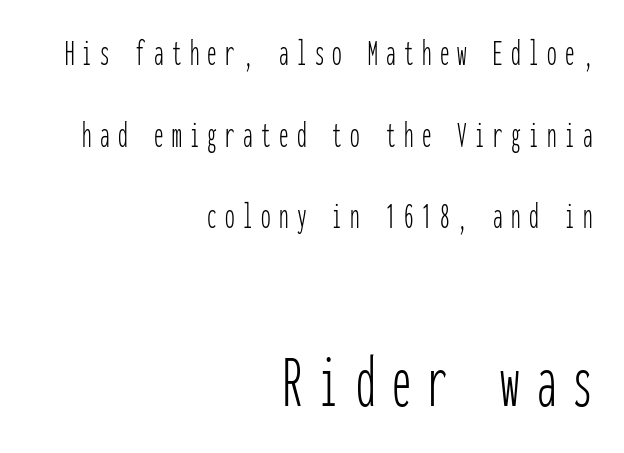
{"serif": "no", "italic": "no", "bold": "no", "weight": "thin", "width": "condensed", "stroke_contrast": "low", "x_height": "medium", "monospaced": "yes", "underline": "no", "align": "right", "line_spacing": "loose", "line_spacing_ratio": 2.15, "letter_spacing": "wide", "letter_spacing_em": 0.22, "larger_block": "second", "size_ratio": 2.03, "glyph_px": 77}
